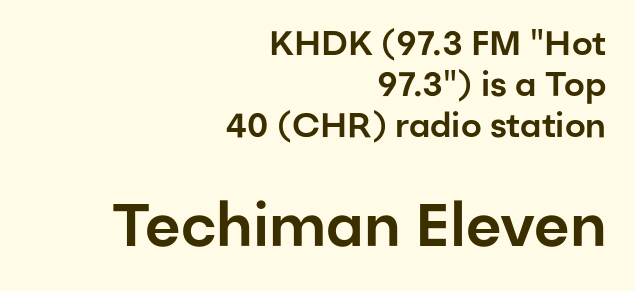
{"serif": "no", "italic": "no", "width": "normal", "stroke_contrast": "low", "x_height": "medium", "monospaced": "no", "underline": "no", "align": "right", "line_spacing_ratio": 1.21, "letter_spacing": "normal", "letter_spacing_em": 0.0, "larger_block": "second", "size_ratio": 1.76, "glyph_px": 60}
